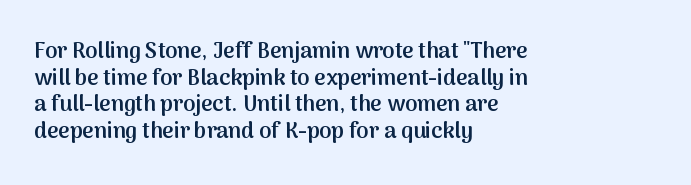
The image shows 22 px text type, upright; set left-aligned, line spacing 1.21x, normal letter spacing, not underlined.
